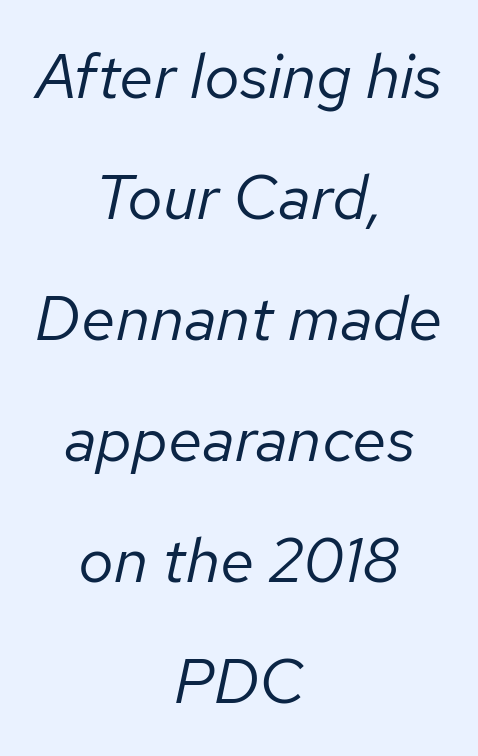
Look at the tracking — it's just the regular setting, nothing added. Tall strokes in this sample are angled rather than plumb. Note the varied advance widths — an 'i' is clearly narrower than an 'm'. On a weight scale, this lands at 450 or below. One glance says open: line gaps are wider than usual.
